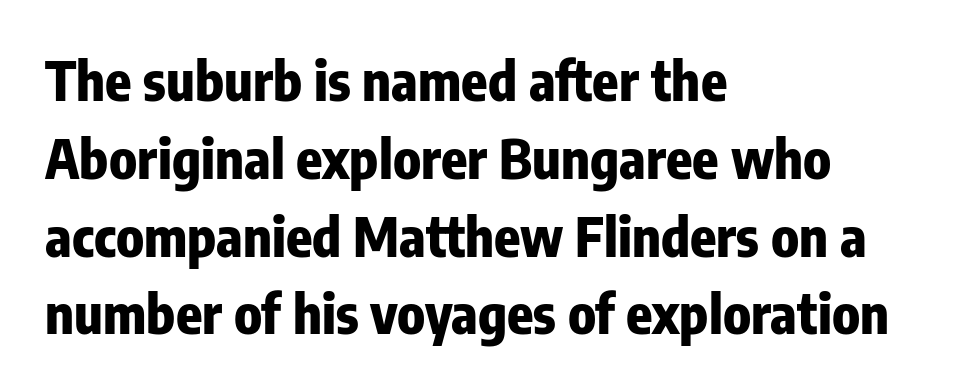
{"serif": "no", "italic": "no", "bold": "yes", "weight": "heavy", "width": "condensed", "stroke_contrast": "low", "x_height": "medium", "monospaced": "no", "underline": "no", "align": "left", "line_spacing": "normal", "line_spacing_ratio": 1.44, "letter_spacing": "normal", "letter_spacing_em": 0.0, "glyph_px": 54}
